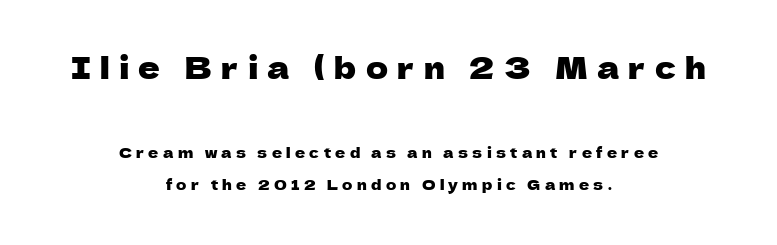
The image shows 30 px sans-serif type, upright; set centered, loose line spacing (2.3x), unusually wide letter spacing (+0.31 em), not underlined; the first (top) block is 2.14x larger; low stroke contrast and a medium x-height.
